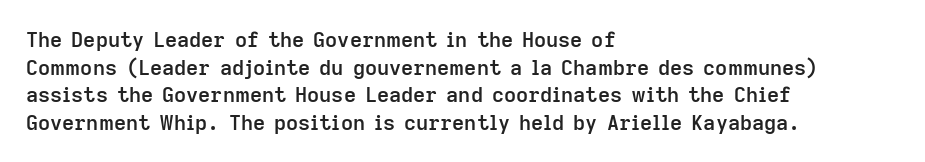
The image shows 21 px text type, upright; set left-aligned, normal line spacing (1.31x), normal letter spacing, not underlined.
